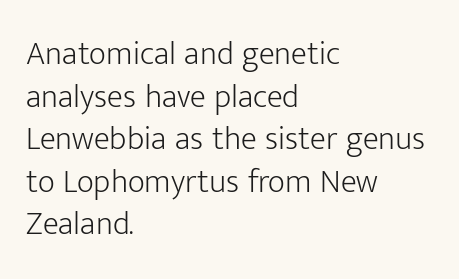
{"serif": "no", "italic": "no", "bold": "no", "weight": "light", "width": "normal", "stroke_contrast": "low", "x_height": "medium", "monospaced": "no", "underline": "no", "align": "left", "line_spacing": "normal", "line_spacing_ratio": 1.29, "letter_spacing": "normal", "letter_spacing_em": 0.0, "glyph_px": 33}
